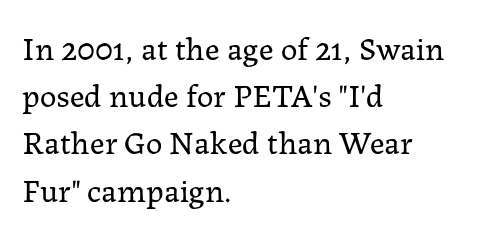
The image shows 33 px regular-weight serif type, upright; set left-aligned, normal line spacing (1.43x), normal letter spacing, not underlined; low stroke contrast and a medium x-height.
